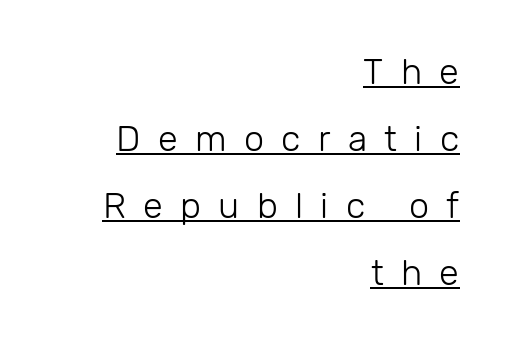
Q: Is the text bold? A: No.
Q: Is the text italic (slanted)? A: No, it is upright.
Q: Is the typeface a serif or a sans-serif typeface? A: Sans-serif.
Q: Is the text underlined? A: Yes.
Q: How is the paragraph aligned? A: Right-aligned.
Q: Is the spacing between letters normal or unusually wide? A: Unusually wide.
Q: Width (condensed, normal, or wide)? A: Normal.
Q: Stroke contrast? A: Low.
Q: x-height? A: Medium.
Q: Monospaced? A: No.
